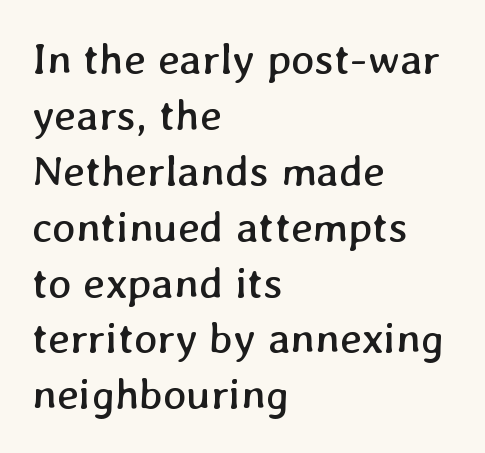
{"bold": "no", "weight": "regular", "width": "normal", "stroke_contrast": "low", "x_height": "medium", "monospaced": "no", "underline": "no", "align": "left", "line_spacing": "normal", "line_spacing_ratio": 1.27, "letter_spacing": "normal", "letter_spacing_em": 0.0, "glyph_px": 44}
